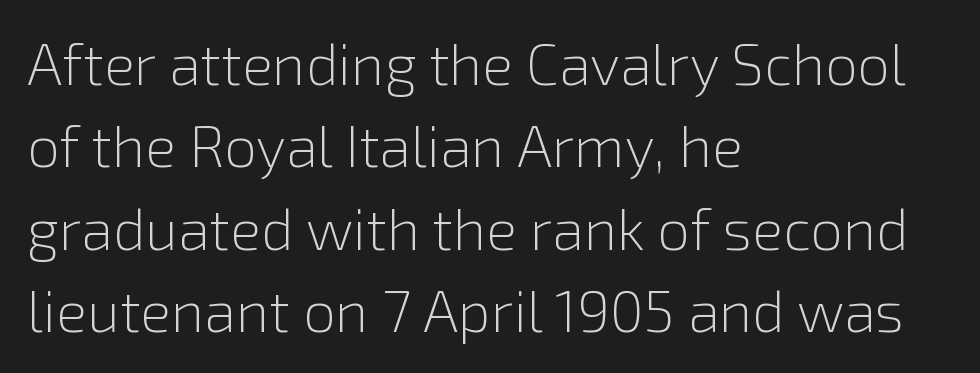
{"serif": "no", "italic": "no", "bold": "no", "weight": "light", "width": "normal", "x_height": "medium", "monospaced": "no", "underline": "no", "align": "left", "line_spacing": "normal", "line_spacing_ratio": 1.42, "letter_spacing": "normal", "letter_spacing_em": 0.0, "glyph_px": 58}
